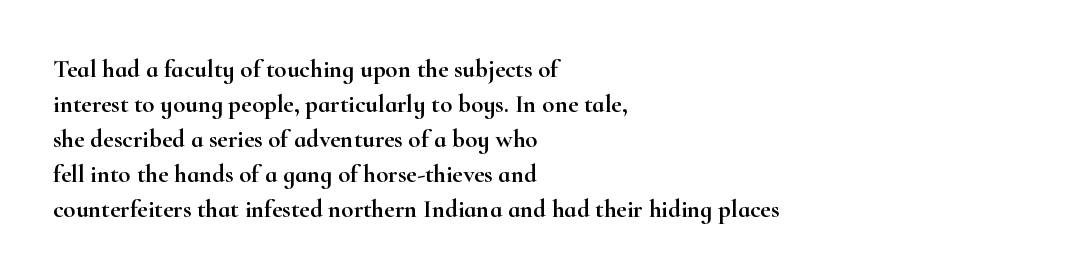
The image shows 25 px text type, upright; set left-aligned, normal line spacing (1.4x), normal letter spacing, not underlined.
